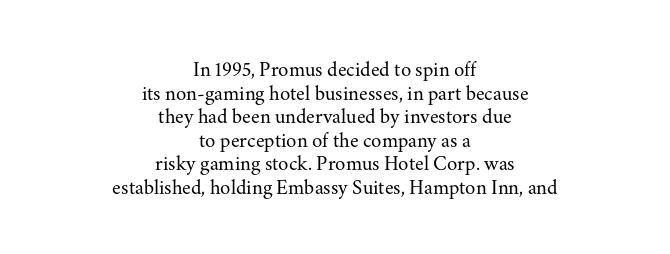
The image shows 21 px text type, upright; set centered, tight line spacing (1.12x), normal letter spacing, not underlined.
